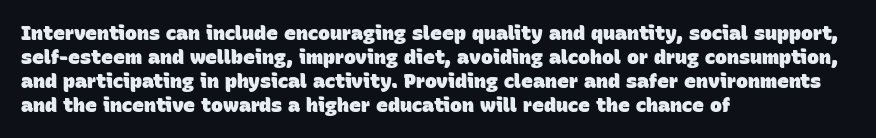
The image shows 20 px bold type; set left-aligned, line spacing 1.2x, normal letter spacing, not underlined.
